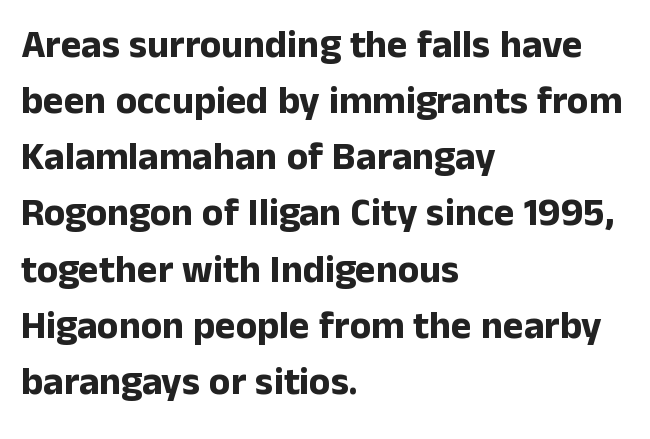
Q: Is the text bold? A: Yes.
Q: Is the text italic (slanted)? A: No, it is upright.
Q: Is the typeface a serif or a sans-serif typeface? A: Sans-serif.
Q: Is the text underlined? A: No.
Q: How is the paragraph aligned? A: Left-aligned.
Q: Is the spacing between letters normal or unusually wide? A: Normal.
Q: Is the spacing between lines tight, normal or loose? A: Normal.
Q: Width (condensed, normal, or wide)? A: Normal.
Q: Stroke contrast? A: Low.
Q: x-height? A: Medium.
Q: Monospaced? A: No.
